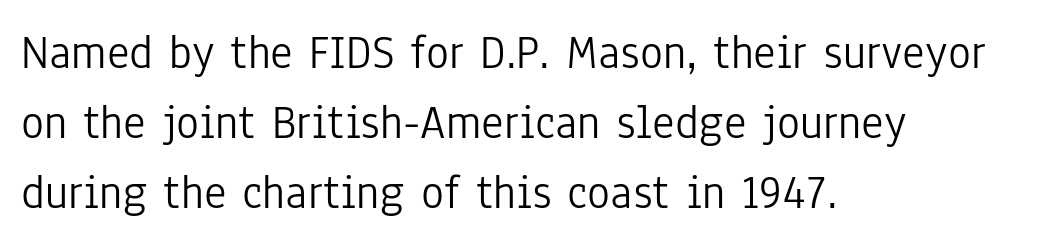
Q: Is the text bold? A: No.
Q: Is the text italic (slanted)? A: No, it is upright.
Q: Is the typeface a serif or a sans-serif typeface? A: Sans-serif.
Q: Is the text underlined? A: No.
Q: How is the paragraph aligned? A: Left-aligned.
Q: Is the spacing between letters normal or unusually wide? A: Normal.
Q: Is the spacing between lines tight, normal or loose? A: Normal.
Q: Width (condensed, normal, or wide)? A: Condensed.
Q: Stroke contrast? A: Low.
Q: x-height? A: Medium.
Q: Monospaced? A: No.
